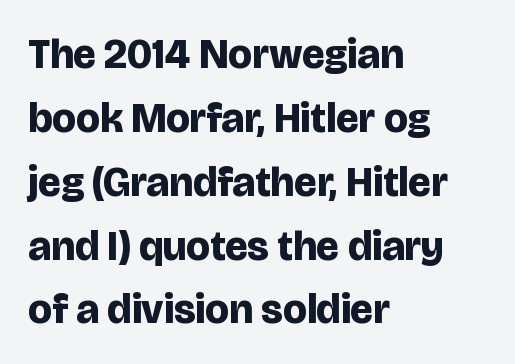
Q: Is the text bold? A: Yes.
Q: Is the text italic (slanted)? A: No, it is upright.
Q: Is the typeface a serif or a sans-serif typeface? A: Sans-serif.
Q: Is the text underlined? A: No.
Q: How is the paragraph aligned? A: Left-aligned.
Q: Is the spacing between letters normal or unusually wide? A: Normal.
Q: Is the spacing between lines tight, normal or loose? A: Normal.
Q: Width (condensed, normal, or wide)? A: Normal.
Q: Stroke contrast? A: Low.
Q: x-height? A: Large.
Q: Monospaced? A: No.
